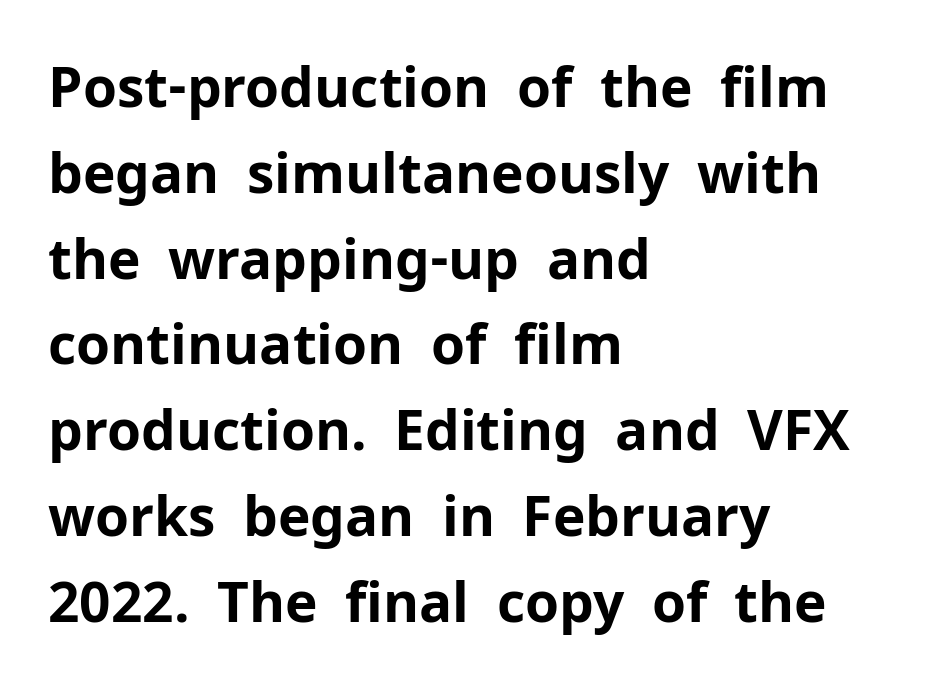
No extra tracking has been applied to these lines. The glyphs in this specimen are sans serif. All the whitespace from short lines collects on the right. Glance below the letters and you will spot only blank space. Chunky letters — that's bold for sure.
